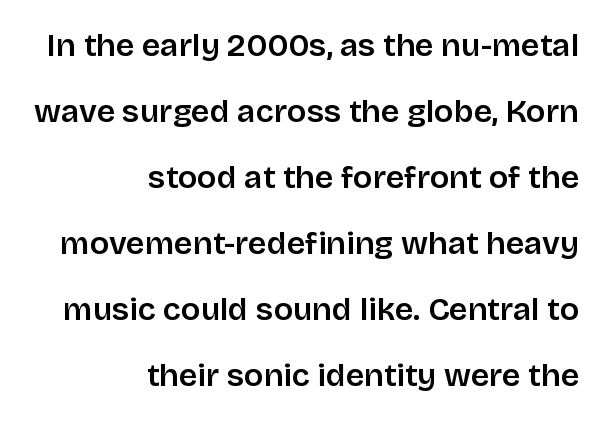
{"serif": "no", "italic": "no", "bold": "semi", "weight": "semibold", "width": "normal", "stroke_contrast": "low", "x_height": "large", "monospaced": "no", "underline": "no", "align": "right", "line_spacing": "loose", "line_spacing_ratio": 2.06, "letter_spacing": "normal", "letter_spacing_em": 0.0, "glyph_px": 32}
